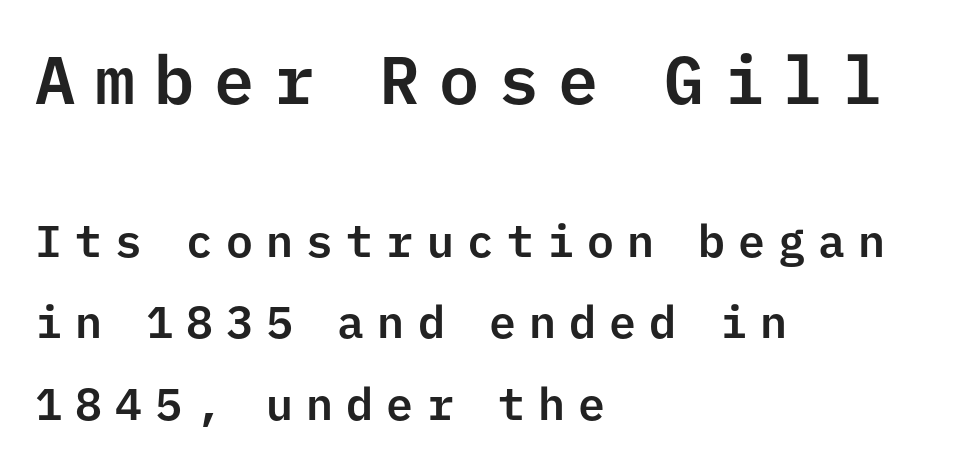
The image shows 67 px sans-serif type, upright, monospaced; set left-aligned, line spacing 1.81x, unusually wide letter spacing (+0.29 em), not underlined; the first (top) block is 1.49x larger; low stroke contrast and a medium x-height.
